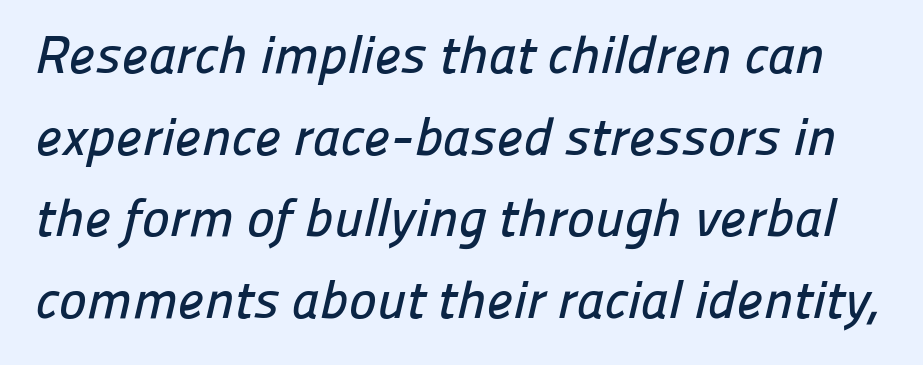
The image shows 53 px sans-serif type; set normal line spacing (1.54x), normal letter spacing, not underlined; low stroke contrast and a medium x-height.
